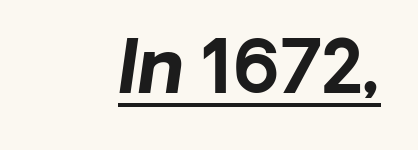
Q: Is the text bold? A: Yes.
Q: Is the typeface a serif or a sans-serif typeface? A: Sans-serif.
Q: Is the text underlined? A: Yes.
Q: Is the spacing between letters normal or unusually wide? A: Normal.
Q: Width (condensed, normal, or wide)? A: Normal.
Q: Stroke contrast? A: Low.
Q: x-height? A: Medium.
Q: Monospaced? A: No.
